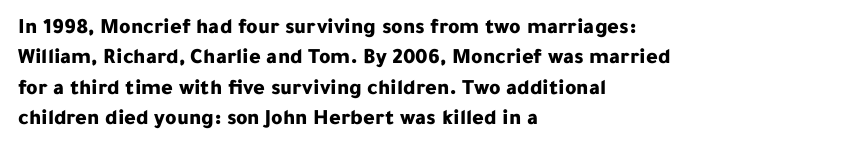
{"italic": "no", "bold": "yes", "underline": "no", "align": "left", "line_spacing": "normal", "line_spacing_ratio": 1.38, "letter_spacing": "normal", "letter_spacing_em": 0.0, "glyph_px": 22}
